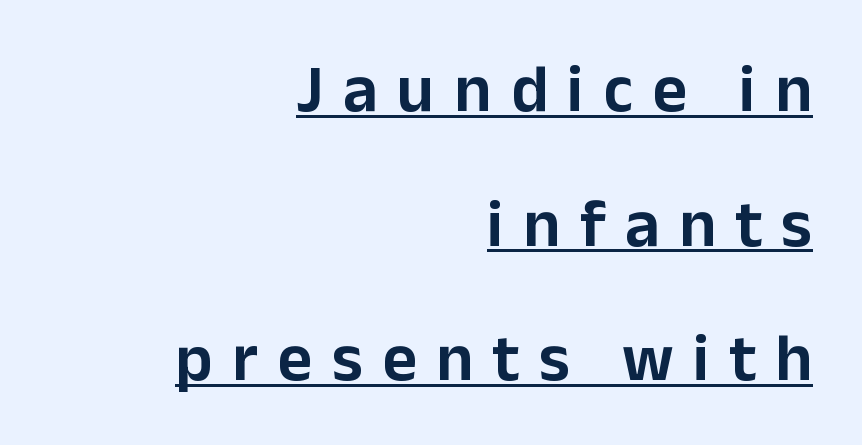
Caption: lettering with a line underneath. The vertical gap from one line to the next is large. Think of a printed novel: that variable character pitch is what you see here. Caption: multi-line text, flush right, ragged left. The tracking reads as deliberately expanded to a designer's eye.
